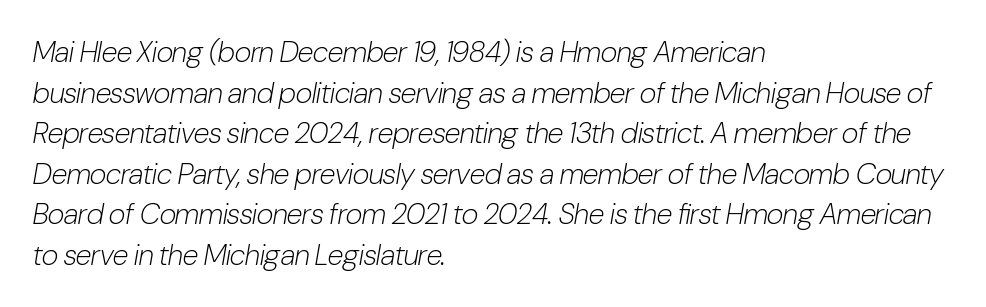
{"italic": "yes", "lean": "right", "slant_degrees": 10, "bold": "no", "weight": "light", "width": "condensed", "stroke_contrast": "low", "x_height": "medium", "monospaced": "no", "underline": "no", "align": "left", "line_spacing": "normal", "line_spacing_ratio": 1.4, "letter_spacing": "normal", "letter_spacing_em": 0.0, "glyph_px": 29}
